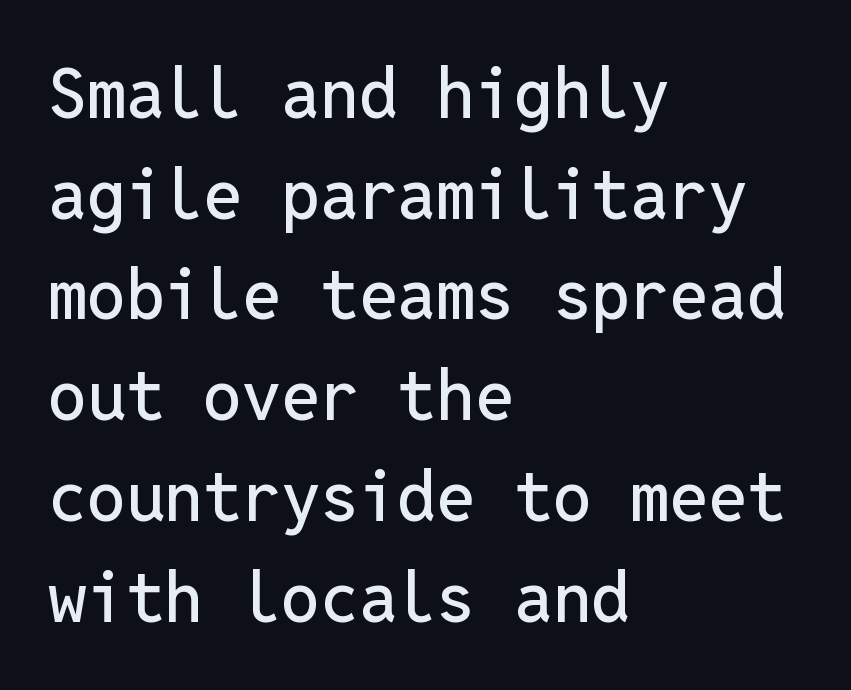
Q: Is the text italic (slanted)? A: No, it is upright.
Q: Is the typeface a serif or a sans-serif typeface? A: Sans-serif.
Q: Is the text underlined? A: No.
Q: How is the paragraph aligned? A: Left-aligned.
Q: Is the spacing between letters normal or unusually wide? A: Normal.
Q: Is the spacing between lines tight, normal or loose? A: Normal.
Q: Width (condensed, normal, or wide)? A: Normal.
Q: Stroke contrast? A: Low.
Q: x-height? A: Medium.
Q: Monospaced? A: Yes.
